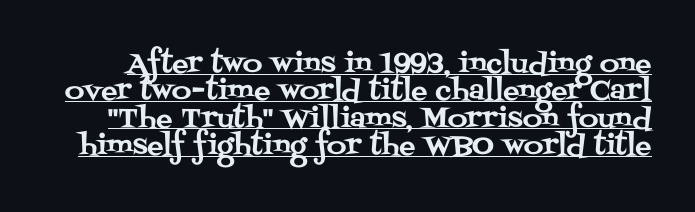
{"italic": "no", "underline": "yes", "line_spacing": "tight", "line_spacing_ratio": 1.01, "letter_spacing": "normal", "letter_spacing_em": 0.0, "glyph_px": 27}
